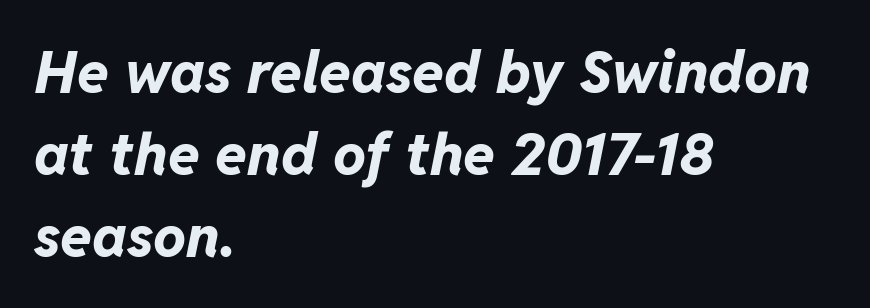
{"italic": "yes", "lean": "right", "slant_degrees": 11, "bold": "yes", "weight": "bold", "width": "normal", "stroke_contrast": "low", "x_height": "medium", "monospaced": "no", "underline": "no", "align": "left", "line_spacing": "normal", "line_spacing_ratio": 1.41, "letter_spacing": "normal", "letter_spacing_em": 0.0, "glyph_px": 58}
